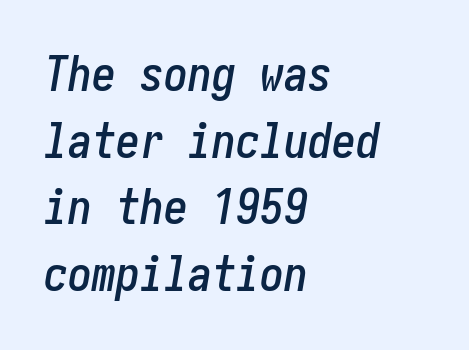
Q: Is the text italic (slanted)? A: Yes, it leans right by about 10 degrees.
Q: Is the text underlined? A: No.
Q: How is the paragraph aligned? A: Left-aligned.
Q: Is the spacing between letters normal or unusually wide? A: Normal.
Q: Is the spacing between lines tight, normal or loose? A: Normal.
Q: Width (condensed, normal, or wide)? A: Condensed.
Q: Stroke contrast? A: Low.
Q: x-height? A: Medium.
